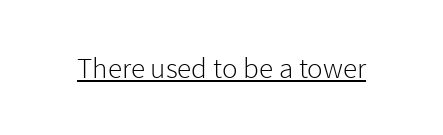
The image shows 29 px light sans-serif type, upright; set normal letter spacing, underlined; a medium x-height.
